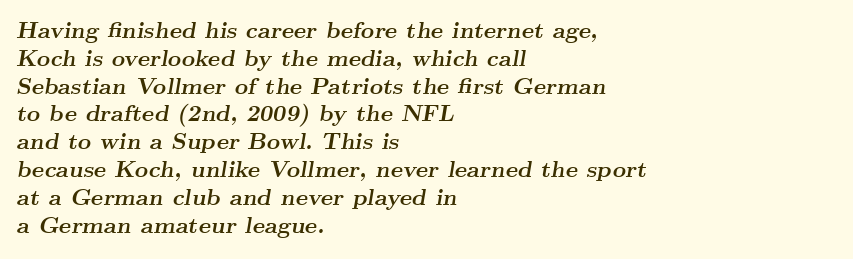
Q: Is the text bold? A: Yes.
Q: Is the text italic (slanted)? A: Yes, it leans right by about 9 degrees.
Q: Is the text underlined? A: No.
Q: How is the paragraph aligned? A: Left-aligned.
Q: Is the spacing between letters normal or unusually wide? A: Normal.
